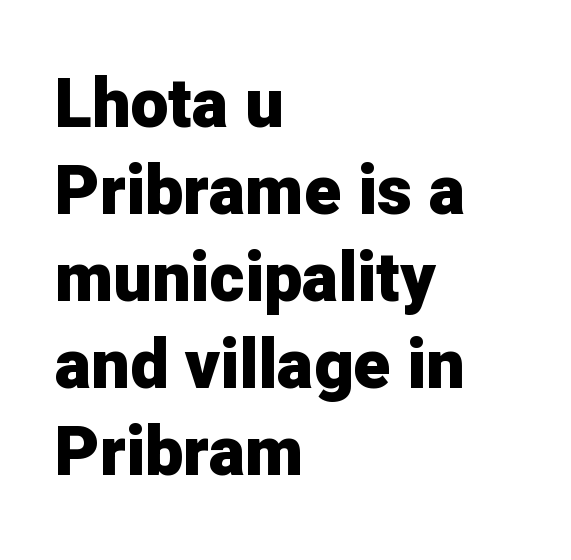
The tracking reads as untouched default to a designer's eye. The lettering stays uniformly vertical, giving the passage a roman look. One glance says typical: line gaps are just what's usual. The font family rendered here belongs to the sans-serif group.
